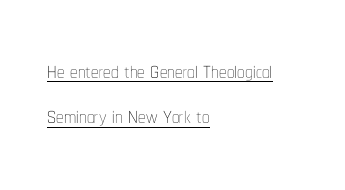
{"italic": "no", "bold": "no", "weight": "thin", "width": "condensed", "stroke_contrast": "low", "x_height": "medium", "monospaced": "no", "underline": "yes", "align": "left", "line_spacing": "normal", "line_spacing_ratio": 1.51, "letter_spacing": "normal", "letter_spacing_em": 0.0, "glyph_px": 30}
